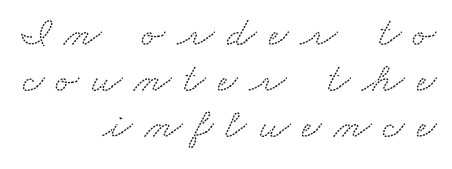
The image shows 43 px wide serif type; set right-aligned, tight line spacing (1.07x), unusually wide letter spacing (+0.28 em), not underlined; low stroke contrast and a small x-height.
